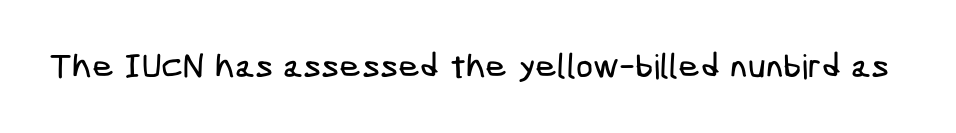
{"serif": "no", "width": "condensed", "stroke_contrast": "low", "x_height": "medium", "underline": "no", "letter_spacing": "normal", "letter_spacing_em": 0.0, "glyph_px": 34}
